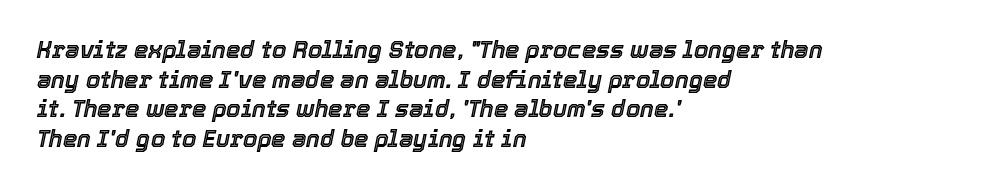
The image shows 23 px text type, italic (leaning right); set left-aligned, normal line spacing (1.29x), normal letter spacing, not underlined.
